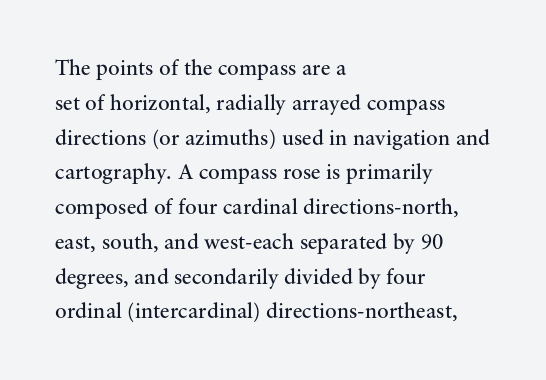
Q: Is the text bold? A: No.
Q: Is the text italic (slanted)? A: No, it is upright.
Q: Is the text underlined? A: No.
Q: How is the paragraph aligned? A: Left-aligned.
Q: Is the spacing between letters normal or unusually wide? A: Normal.
Q: Is the spacing between lines tight, normal or loose? A: Normal.
